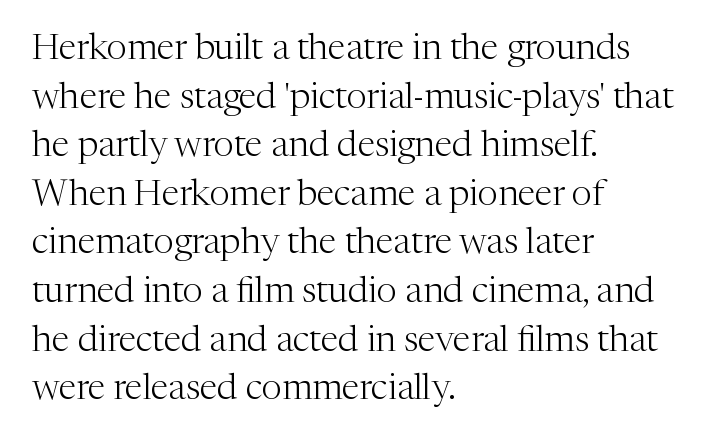
Every stem runs plumb, perpendicular to the baseline. Quick note: interline space is typical. Letters rest on an invisible, unmarked baseline. The letters look calm and open, with moderate or lighter stems. The typesetter chose a ragged-right arrangement here.
